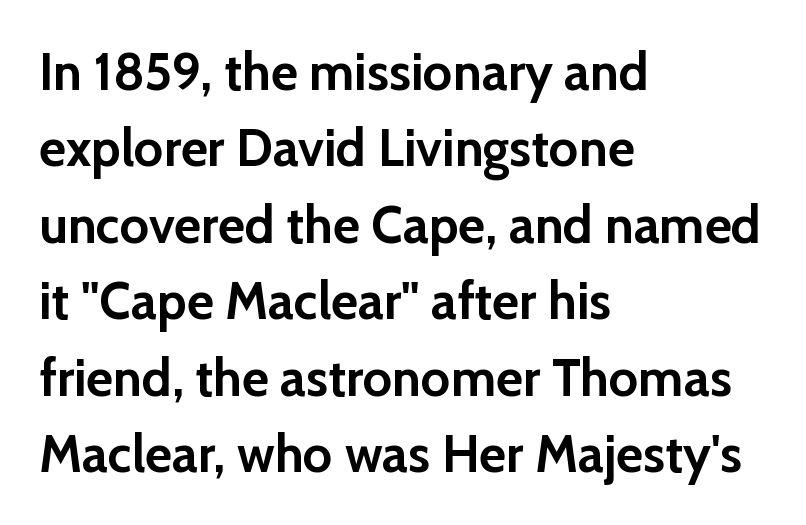
The line-height multiplier appears to be the usual default. Does extra space separate the letters? No, they use regular spacing. I'd call this a sans setting — the letters go barefoot. The rendering anchors every line to the left-hand side. The foot of each line stays bare and open.
